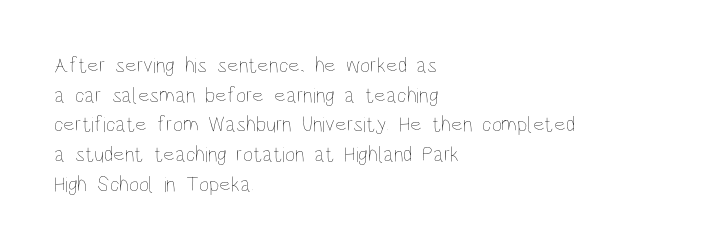
Unmarked baselines from the first word to the last. The designer left line spacing at the default. The rendering anchors every line to the left-hand side. The gaps between neighbouring characters are ordinary and unremarkable. The type sits square on the baseline with zero lean.
